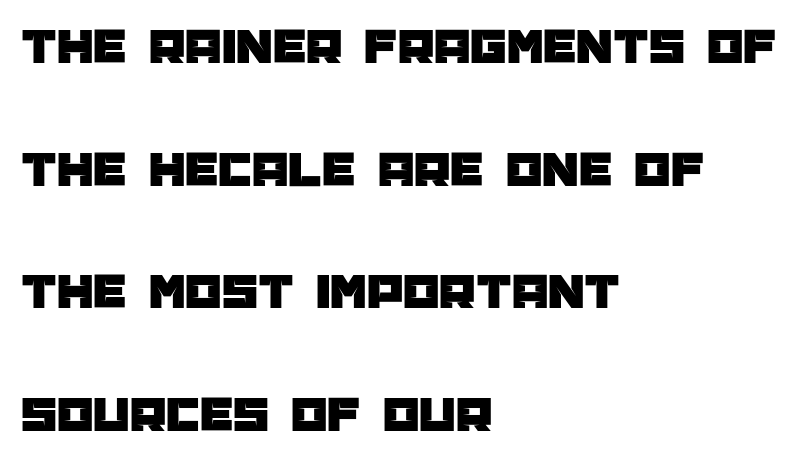
Q: Is the text italic (slanted)? A: No, it is upright.
Q: Is the typeface a serif or a sans-serif typeface? A: Sans-serif.
Q: Is the text underlined? A: No.
Q: How is the paragraph aligned? A: Left-aligned.
Q: Is the spacing between letters normal or unusually wide? A: Normal.
Q: Is the spacing between lines tight, normal or loose? A: Loose.
Q: Width (condensed, normal, or wide)? A: Normal.
Q: Stroke contrast? A: Low.
Q: x-height? A: Large.
Q: Monospaced? A: No.
